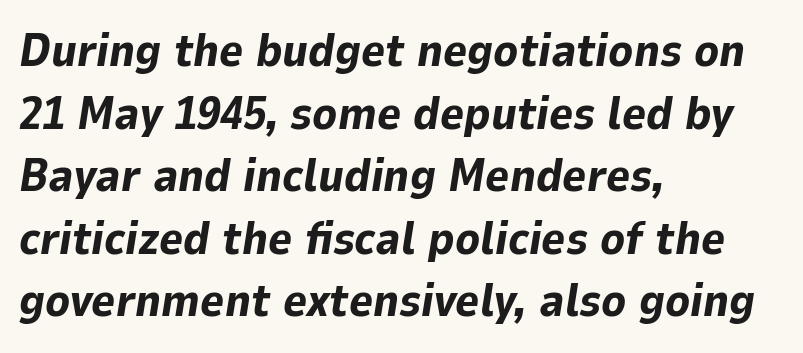
The letters advance in unequal steps, a hallmark of proportional type. As a designer I'd log this as weight 700, bold. The gap between lines stays unmarked. Students, observe: this is what conventionally led text looks like.
